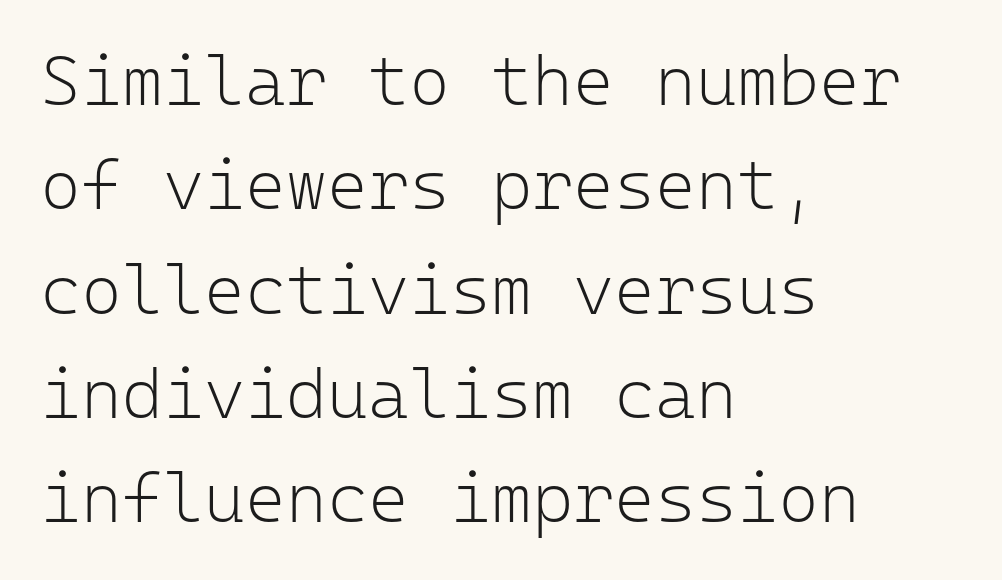
{"serif": "no", "italic": "no", "bold": "no", "weight": "light", "width": "normal", "stroke_contrast": "low", "x_height": "medium", "monospaced": "yes", "underline": "no", "align": "left", "line_spacing": "normal", "line_spacing_ratio": 1.49, "letter_spacing": "normal", "letter_spacing_em": 0.0, "glyph_px": 70}
